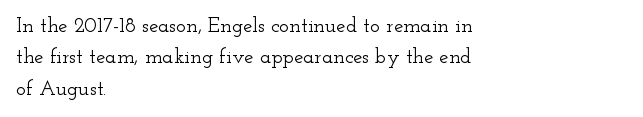
{"italic": "no", "underline": "no", "align": "left", "line_spacing": "normal", "line_spacing_ratio": 1.49, "letter_spacing": "normal", "letter_spacing_em": 0.0, "glyph_px": 21}
